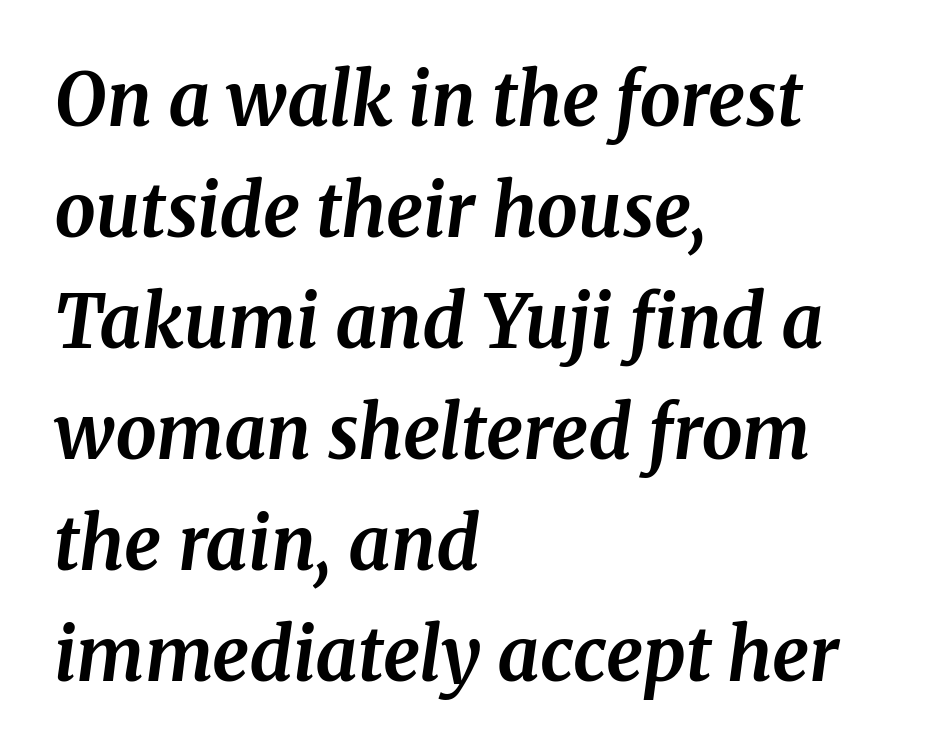
The image shows 73 px bold serif type, italic (leaning right); set left-aligned, normal line spacing (1.52x), normal letter spacing, not underlined; medium stroke contrast and a medium x-height.
